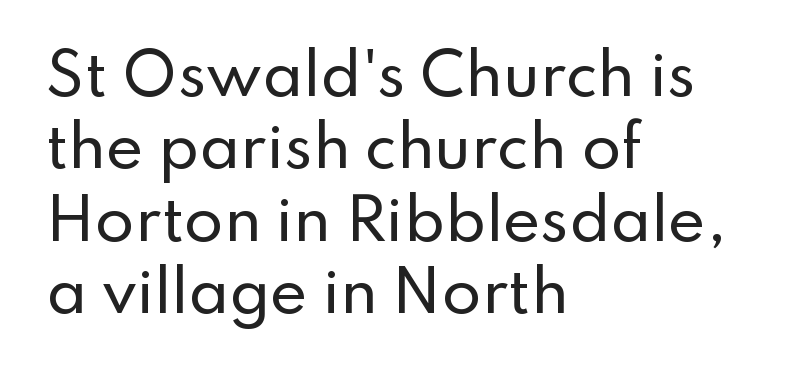
Q: Is the text italic (slanted)? A: No, it is upright.
Q: Is the typeface a serif or a sans-serif typeface? A: Sans-serif.
Q: Is the text underlined? A: No.
Q: How is the paragraph aligned? A: Left-aligned.
Q: Is the spacing between letters normal or unusually wide? A: Normal.
Q: Is the spacing between lines tight, normal or loose? A: Normal.
Q: Width (condensed, normal, or wide)? A: Normal.
Q: Stroke contrast? A: Low.
Q: x-height? A: Small.
Q: Monospaced? A: No.
